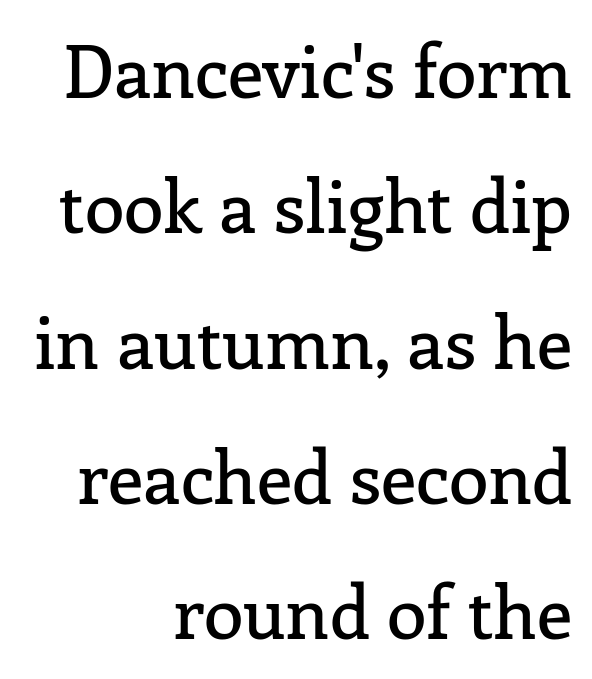
Q: Is the text italic (slanted)? A: No, it is upright.
Q: Is the typeface a serif or a sans-serif typeface? A: Serif.
Q: Is the text underlined? A: No.
Q: How is the paragraph aligned? A: Right-aligned.
Q: Is the spacing between letters normal or unusually wide? A: Normal.
Q: Width (condensed, normal, or wide)? A: Normal.
Q: Stroke contrast? A: Low.
Q: x-height? A: Medium.
Q: Monospaced? A: No.
